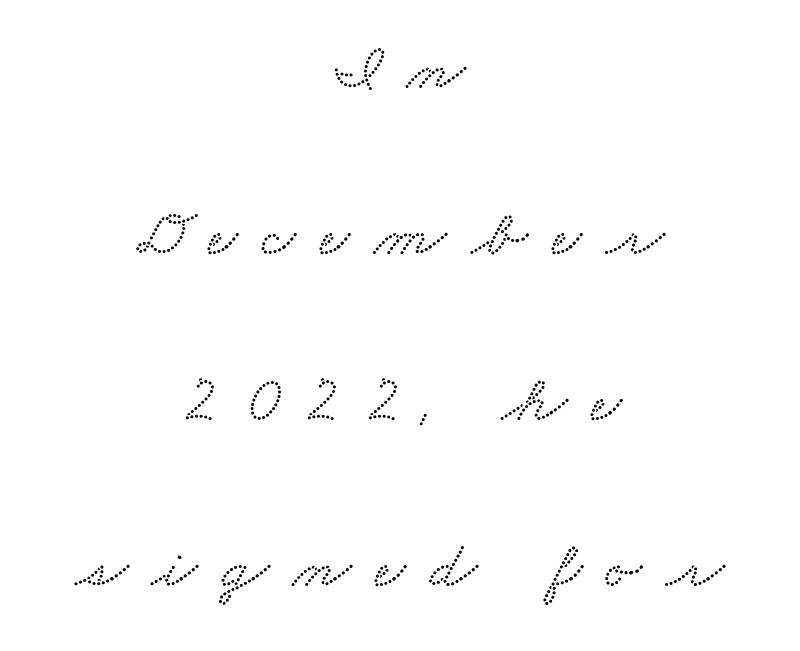
Q: Is the typeface a serif or a sans-serif typeface? A: Serif.
Q: Is the text underlined? A: No.
Q: How is the paragraph aligned? A: Centered.
Q: Is the spacing between letters normal or unusually wide? A: Unusually wide.
Q: Is the spacing between lines tight, normal or loose? A: Loose.
Q: Width (condensed, normal, or wide)? A: Wide.
Q: Stroke contrast? A: Low.
Q: x-height? A: Small.
Q: Monospaced? A: No.
